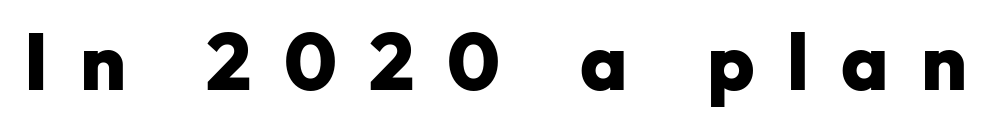
{"serif": "no", "italic": "no", "bold": "yes", "weight": "heavy", "width": "normal", "stroke_contrast": "low", "x_height": "medium", "monospaced": "no", "underline": "no", "letter_spacing": "wide", "letter_spacing_em": 0.41, "glyph_px": 79}
